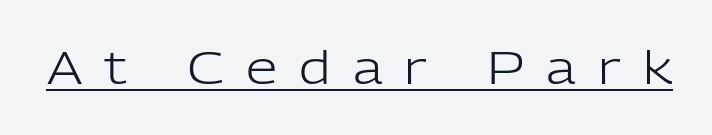
Words appear elongated and porous because spacing is wide. Nothing sits at the stroke ends, so this counts as sans-serif. The letterforms sit at book weight or below. Tall strokes in this sample are plumb rather than angled. Character widths vary here, with narrow letters taking less room than wide ones.
